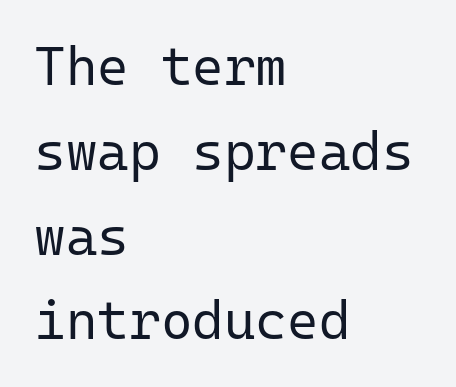
Q: Is the text bold? A: No.
Q: Is the text italic (slanted)? A: No, it is upright.
Q: Is the typeface a serif or a sans-serif typeface? A: Sans-serif.
Q: Is the text underlined? A: No.
Q: How is the paragraph aligned? A: Left-aligned.
Q: Is the spacing between letters normal or unusually wide? A: Normal.
Q: Is the spacing between lines tight, normal or loose? A: Normal.
Q: Width (condensed, normal, or wide)? A: Normal.
Q: Stroke contrast? A: Low.
Q: x-height? A: Medium.
Q: Monospaced? A: Yes.
